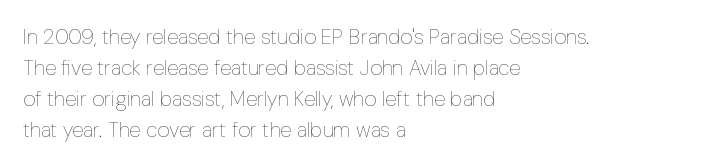
Q: Is the text bold? A: No.
Q: Is the text italic (slanted)? A: No, it is upright.
Q: Is the text underlined? A: No.
Q: How is the paragraph aligned? A: Left-aligned.
Q: Is the spacing between letters normal or unusually wide? A: Normal.
Q: Is the spacing between lines tight, normal or loose? A: Normal.
